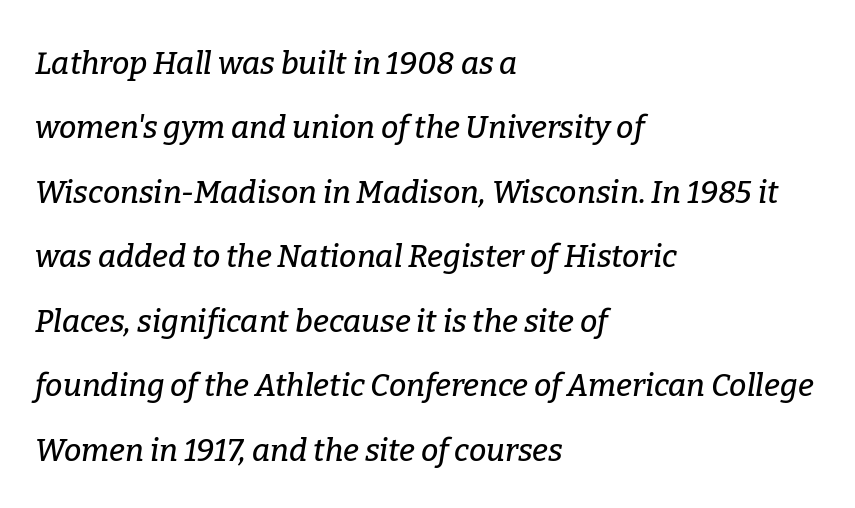
Q: Is the text italic (slanted)? A: Yes, it leans right by about 9 degrees.
Q: Is the typeface a serif or a sans-serif typeface? A: Serif.
Q: Is the text underlined? A: No.
Q: How is the paragraph aligned? A: Left-aligned.
Q: Is the spacing between letters normal or unusually wide? A: Normal.
Q: Is the spacing between lines tight, normal or loose? A: Loose.
Q: Width (condensed, normal, or wide)? A: Normal.
Q: Stroke contrast? A: Low.
Q: x-height? A: Medium.
Q: Monospaced? A: No.
